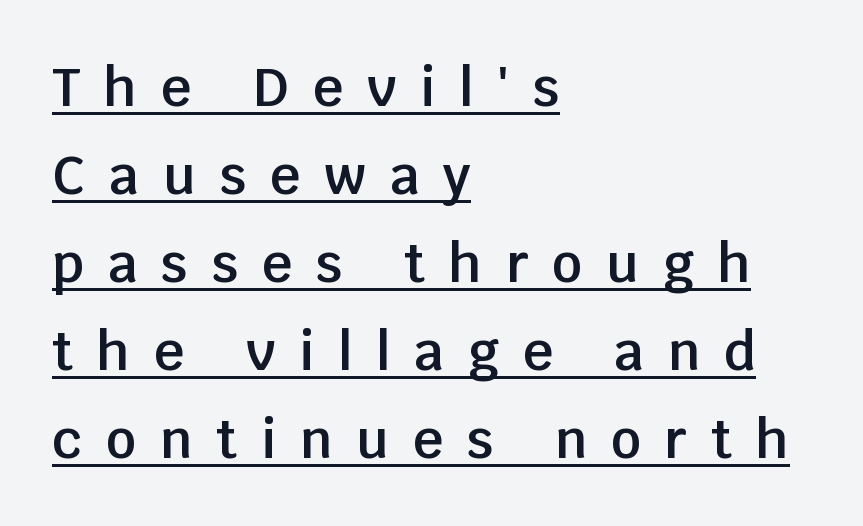
Glance below the letters and you will spot a drawn line. A typesetter would call this leading conventional body-copy spacing. Stems and bowls a touch heavier than normal — semibold. What stands out about the letter spacing? Its width — letters are far apart.
